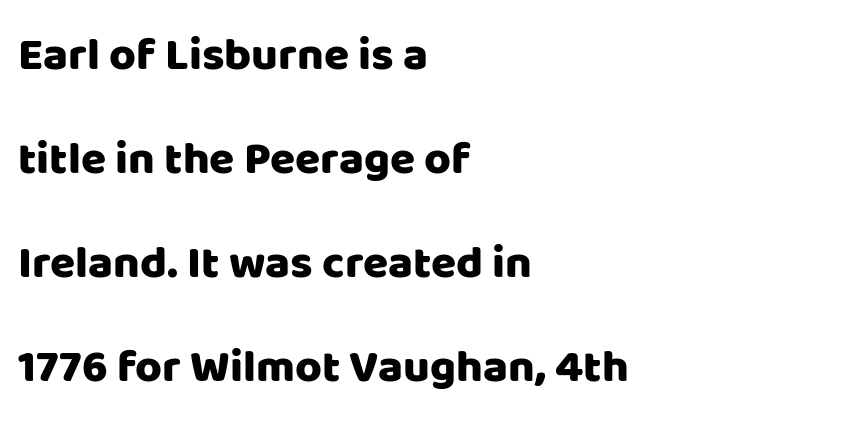
The image shows 46 px sans-serif type, upright; set left-aligned, loose line spacing (2.26x), normal letter spacing, not underlined; low stroke contrast and a large x-height.
